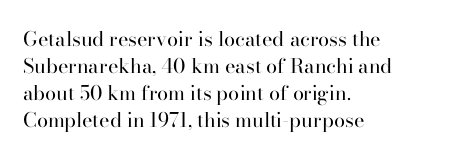
{"italic": "no", "bold": "no", "underline": "no", "align": "left", "line_spacing": "normal", "line_spacing_ratio": 1.35, "letter_spacing": "normal", "letter_spacing_em": 0.0, "glyph_px": 20}
